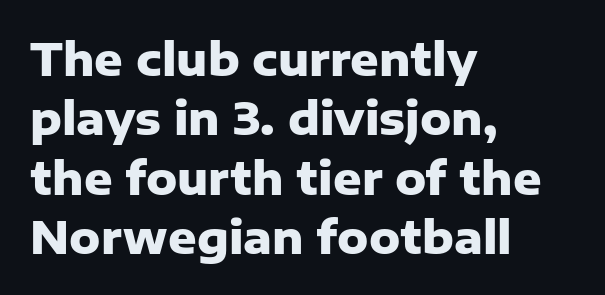
Bare-footed words on every line. The rendering keeps characters at their native spacing. A student would call this left alignment; a typographer would say flush left, rag right. Type style note: lacks serifs.
